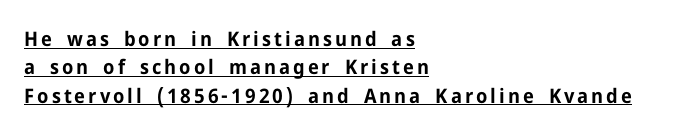
{"italic": "no", "bold": "yes", "underline": "yes", "align": "left", "line_spacing": "normal", "line_spacing_ratio": 1.42, "glyph_px": 20}
